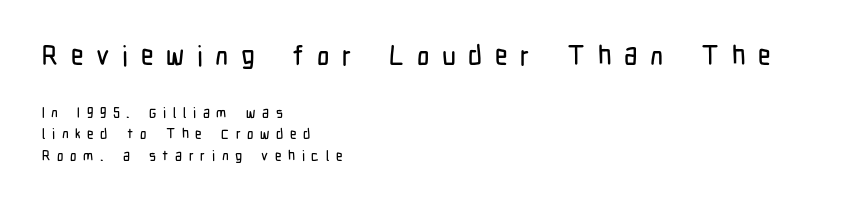
{"italic": "no", "underline": "no", "align": "left", "line_spacing": "normal", "line_spacing_ratio": 1.53, "letter_spacing": "wide", "letter_spacing_em": 0.47, "larger_block": "first", "size_ratio": 1.93, "glyph_px": 27}
